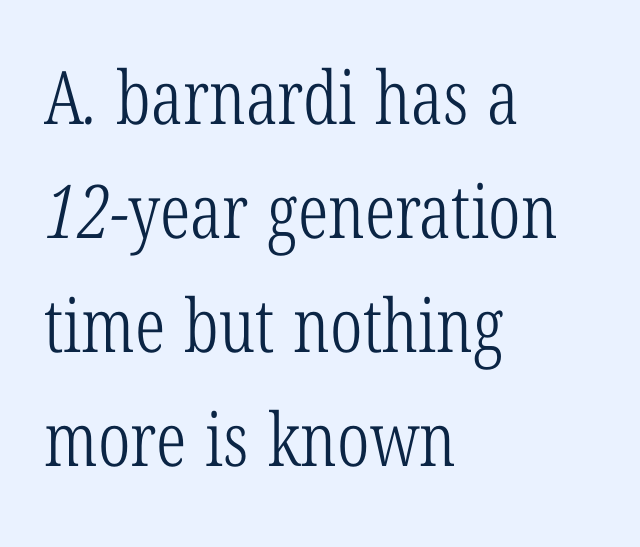
The image shows 74 px light, condensed serif type; set left-aligned, normal line spacing (1.54x), normal letter spacing, not underlined; low stroke contrast and a medium x-height.
